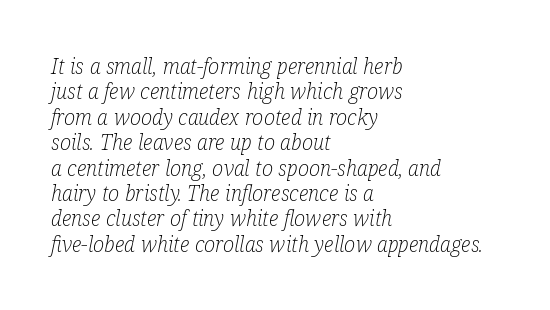
Q: Is the text bold? A: No.
Q: Is the text italic (slanted)? A: Yes, it leans right by about 12 degrees.
Q: Is the text underlined? A: No.
Q: How is the paragraph aligned? A: Left-aligned.
Q: Is the spacing between letters normal or unusually wide? A: Normal.
